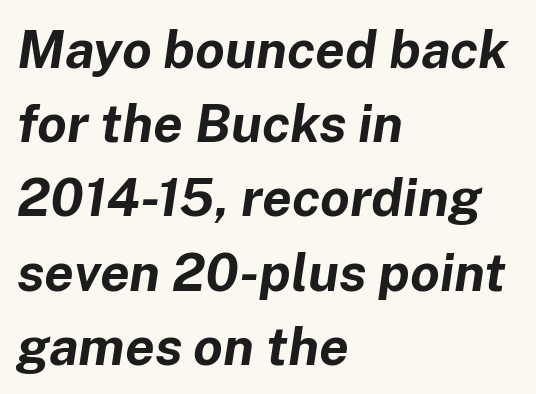
Q: Is the text bold? A: Yes.
Q: Is the text italic (slanted)? A: Yes, it leans right by about 8 degrees.
Q: Is the text underlined? A: No.
Q: How is the paragraph aligned? A: Left-aligned.
Q: Is the spacing between letters normal or unusually wide? A: Normal.
Q: Is the spacing between lines tight, normal or loose? A: Normal.
Q: Width (condensed, normal, or wide)? A: Normal.
Q: Stroke contrast? A: Low.
Q: x-height? A: Medium.
Q: Monospaced? A: No.
